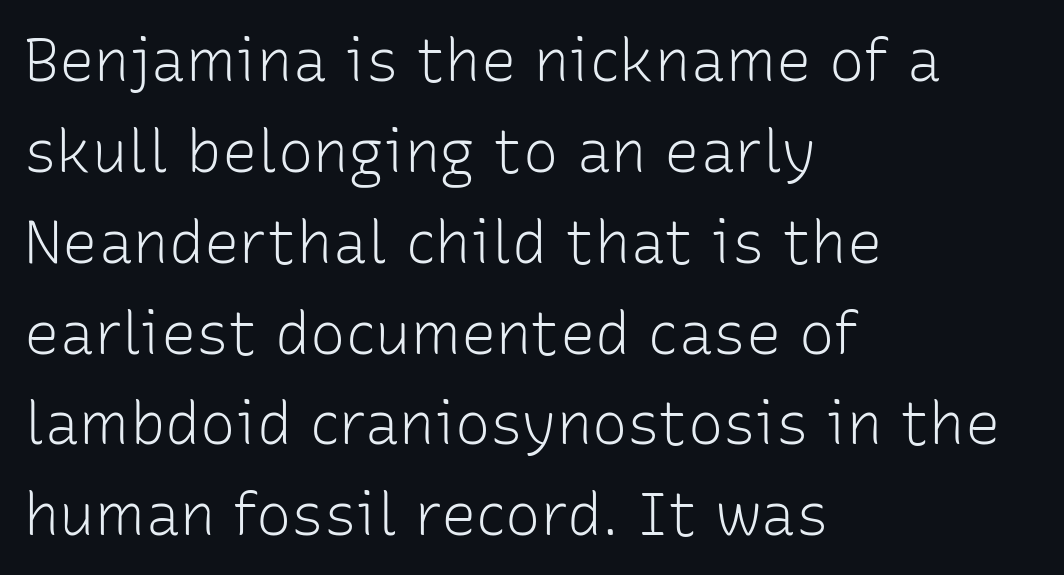
The vertical gap from one line to the next is medium. Proportional: the letters do not fall into vertical columns. Quick note: not italic, upright. The font sits on the lighter half of the weight spectrum, regular included. The compositor pushed each line to the left boundary.
